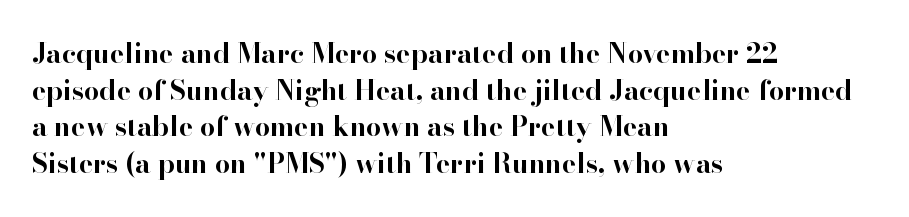
Casual observation: everything's shoved over to the left. Look at the tracking — it's just the regular setting, nothing added. The rendering uses a moderate line-height, typical for paragraphs. Decoration check: the copy has no underline. The face used here has the dense, thick strokes of a bold. The typography opts for an upright posture over an oblique one.
